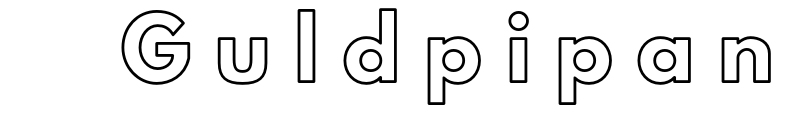
{"italic": "no", "width": "normal", "x_height": "small", "monospaced": "no", "underline": "no", "letter_spacing": "wide", "letter_spacing_em": 0.43, "glyph_px": 56}
